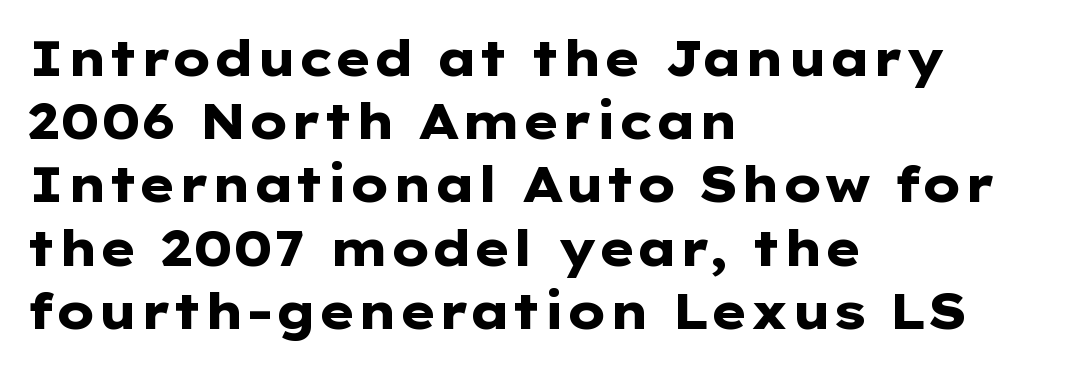
Q: Is the text bold? A: Yes.
Q: Is the text italic (slanted)? A: No, it is upright.
Q: Is the typeface a serif or a sans-serif typeface? A: Sans-serif.
Q: Is the text underlined? A: No.
Q: How is the paragraph aligned? A: Left-aligned.
Q: Is the spacing between letters normal or unusually wide? A: Normal.
Q: Is the spacing between lines tight, normal or loose? A: Normal.
Q: Width (condensed, normal, or wide)? A: Wide.
Q: Stroke contrast? A: Low.
Q: x-height? A: Medium.
Q: Monospaced? A: No.
